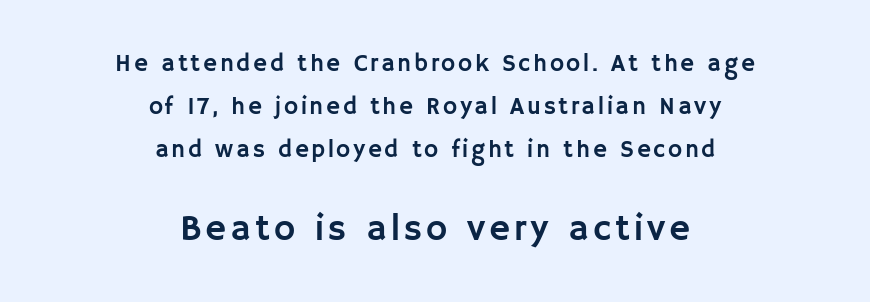
The image shows 36 px sans-serif type, upright; set centered, line spacing 1.79x, not underlined; the second (bottom) block is 1.5x larger; low stroke contrast and a large x-height.
